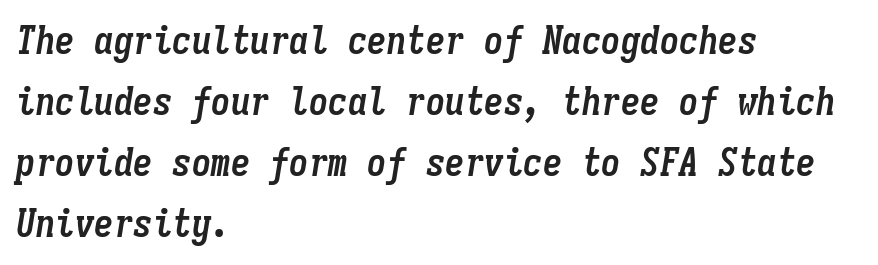
Q: Is the text bold? A: Yes.
Q: Is the text italic (slanted)? A: Yes, it leans right by about 9 degrees.
Q: Is the text underlined? A: No.
Q: How is the paragraph aligned? A: Left-aligned.
Q: Is the spacing between letters normal or unusually wide? A: Normal.
Q: Is the spacing between lines tight, normal or loose? A: Normal.
Q: Width (condensed, normal, or wide)? A: Condensed.
Q: Stroke contrast? A: Low.
Q: x-height? A: Medium.
Q: Monospaced? A: Yes.
